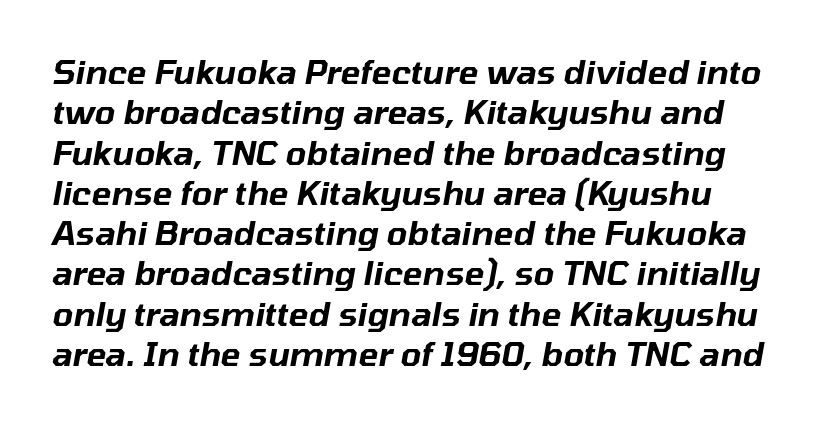
Q: Is the text italic (slanted)? A: Yes, it leans right by about 10 degrees.
Q: Is the text underlined? A: No.
Q: Is the spacing between letters normal or unusually wide? A: Normal.
Q: Width (condensed, normal, or wide)? A: Normal.
Q: Stroke contrast? A: Low.
Q: x-height? A: Medium.
Q: Monospaced? A: No.
